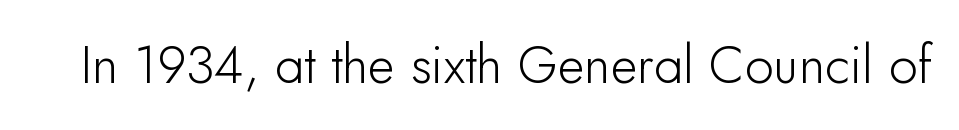
Regarding serifs, this sample does without them. Characters remain perfectly vertical along every line. Beneath every word, the page is bare. Proportional: the letters do not fall into vertical columns. Tracking value appears to be zero — textbook default spacing.
